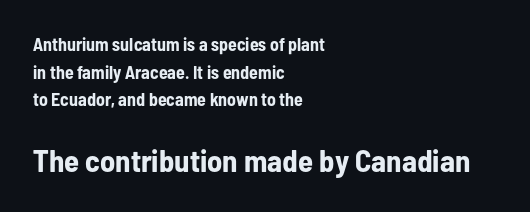
Q: Is the text bold? A: Yes.
Q: Is the text italic (slanted)? A: No, it is upright.
Q: Is the typeface a serif or a sans-serif typeface? A: Sans-serif.
Q: Is the text underlined? A: No.
Q: How is the paragraph aligned? A: Left-aligned.
Q: Is the spacing between letters normal or unusually wide? A: Normal.
Q: Is the spacing between lines tight, normal or loose? A: Normal.
Q: Which block of text is set in a larger size, the first (top) or the second (bottom)? A: The second (bottom) one.
Q: Width (condensed, normal, or wide)? A: Condensed.
Q: Stroke contrast? A: Low.
Q: x-height? A: Medium.
Q: Monospaced? A: No.
